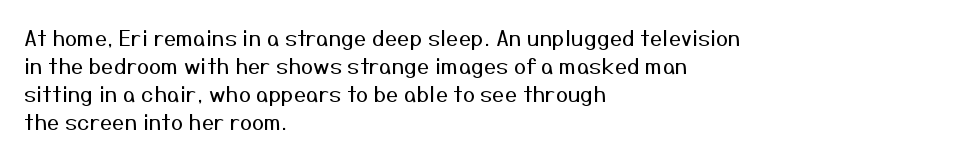
Normally led — the rows are evenly, conventionally spaced. Underlining? Definitely not there. The axis of the letterforms is exactly vertical. The passage is arranged the way most books set body copy — flush left. Default kerning and tracking; the words read as compact shapes.
